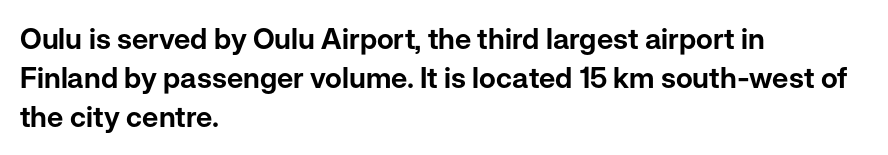
The image shows 29 px sans-serif type, upright; set left-aligned, normal line spacing (1.35x), normal letter spacing, not underlined; low stroke contrast and a medium x-height.
